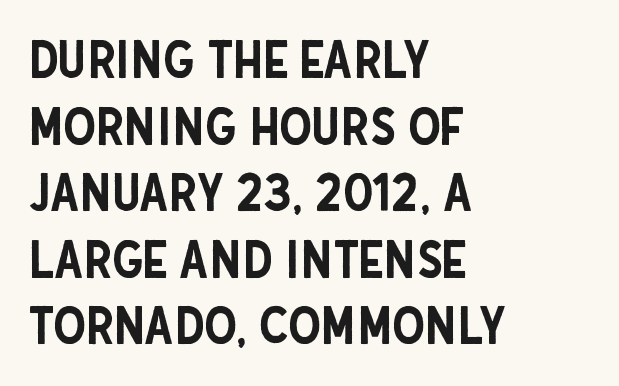
The image shows 52 px condensed sans-serif type, upright; set left-aligned, normal line spacing (1.28x), normal letter spacing, not underlined; low stroke contrast and a large x-height.
